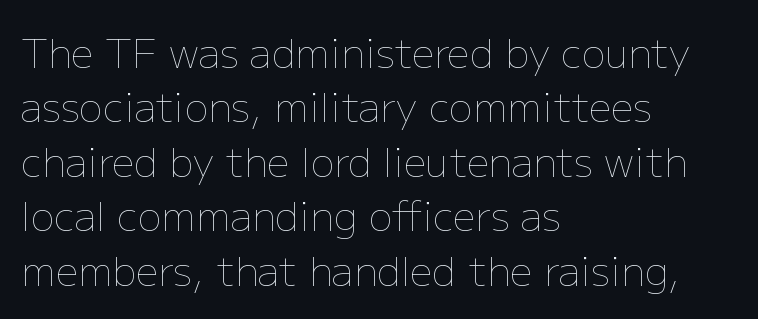
{"italic": "no", "bold": "no", "weight": "thin", "width": "normal", "stroke_contrast": "low", "x_height": "medium", "monospaced": "no", "underline": "no", "align": "left", "line_spacing": "normal", "line_spacing_ratio": 1.36, "letter_spacing": "normal", "letter_spacing_em": 0.0, "glyph_px": 40}
